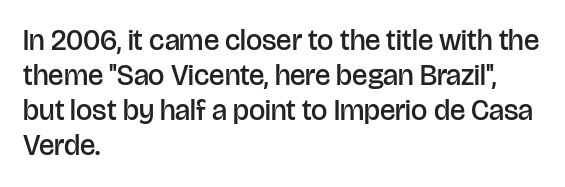
Q: Is the text bold? A: Semi-bold.
Q: Is the text italic (slanted)? A: No, it is upright.
Q: Is the typeface a serif or a sans-serif typeface? A: Sans-serif.
Q: Is the text underlined? A: No.
Q: How is the paragraph aligned? A: Left-aligned.
Q: Is the spacing between letters normal or unusually wide? A: Normal.
Q: Width (condensed, normal, or wide)? A: Normal.
Q: Stroke contrast? A: Low.
Q: x-height? A: Large.
Q: Monospaced? A: No.
